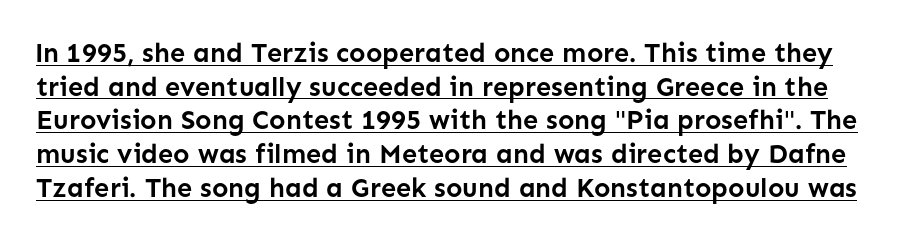
Its strokes are broad and dark, the hallmark of bold type. The glyphs are accompanied by a horizontal stroke just below them. The lettering holds an erect, upright posture throughout. A typesetter would call this leading conventional body-copy spacing.
